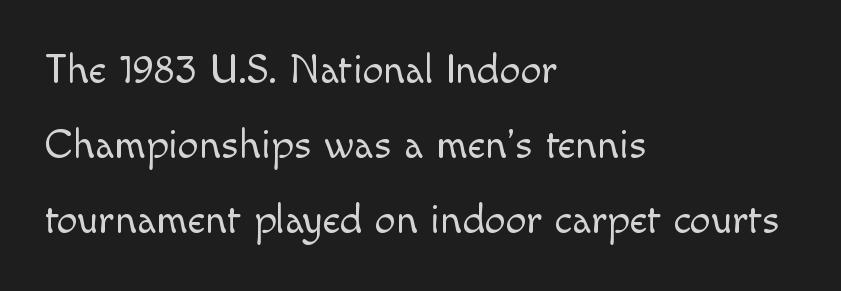
Q: Is the text bold? A: No.
Q: Is the text italic (slanted)? A: No, it is upright.
Q: Is the typeface a serif or a sans-serif typeface? A: Sans-serif.
Q: Is the text underlined? A: No.
Q: How is the paragraph aligned? A: Left-aligned.
Q: Is the spacing between letters normal or unusually wide? A: Normal.
Q: Width (condensed, normal, or wide)? A: Normal.
Q: x-height? A: Small.
Q: Monospaced? A: No.
